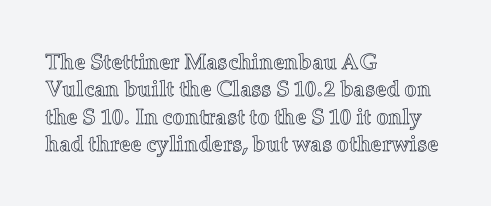
The image shows 22 px text type, upright; set left-aligned, line spacing 1.24x, normal letter spacing, not underlined.
